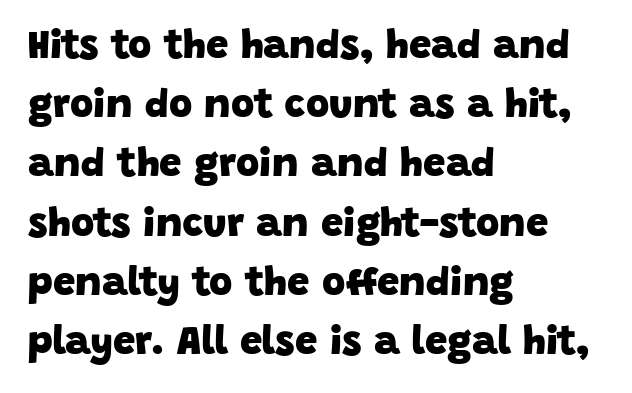
{"serif": "no", "bold": "yes", "weight": "heavy", "width": "normal", "stroke_contrast": "low", "x_height": "large", "monospaced": "no", "underline": "no", "align": "left", "line_spacing": "normal", "line_spacing_ratio": 1.48, "letter_spacing": "normal", "letter_spacing_em": 0.0, "glyph_px": 40}
